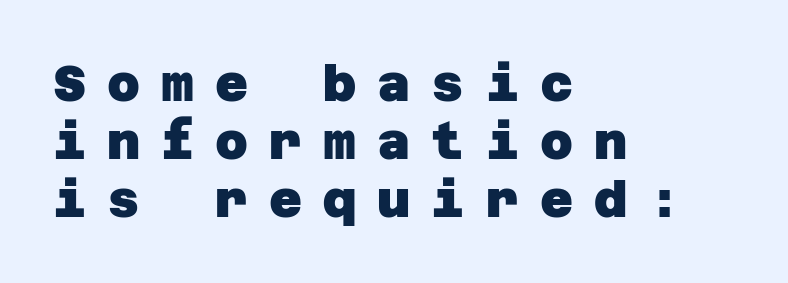
{"serif": "no", "bold": "yes", "weight": "heavy", "width": "normal", "stroke_contrast": "low", "x_height": "large", "underline": "no", "align": "left", "line_spacing": "tight", "line_spacing_ratio": 1.14, "letter_spacing": "wide", "letter_spacing_em": 0.41, "glyph_px": 51}
